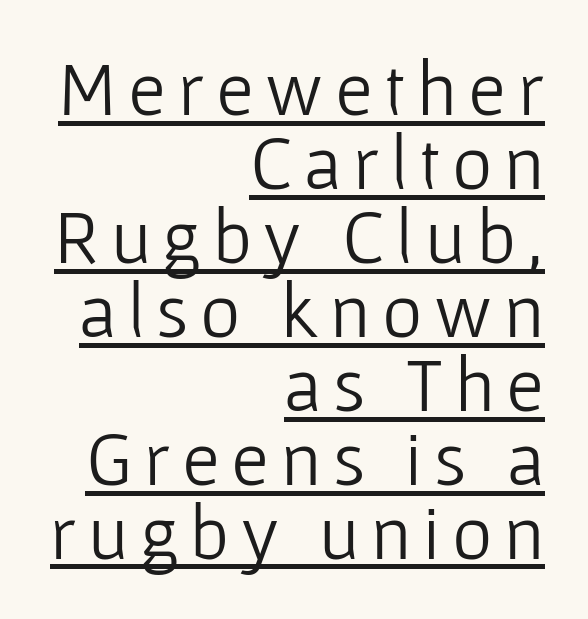
The rendering shows plain stroke endings on the letterforms — a sans-serif design. Leading is clearly below the norm, producing a dense column. A continuous stroke trails under the words, as in a hyperlink. The strokes are not fattened; the text isn't bold.
